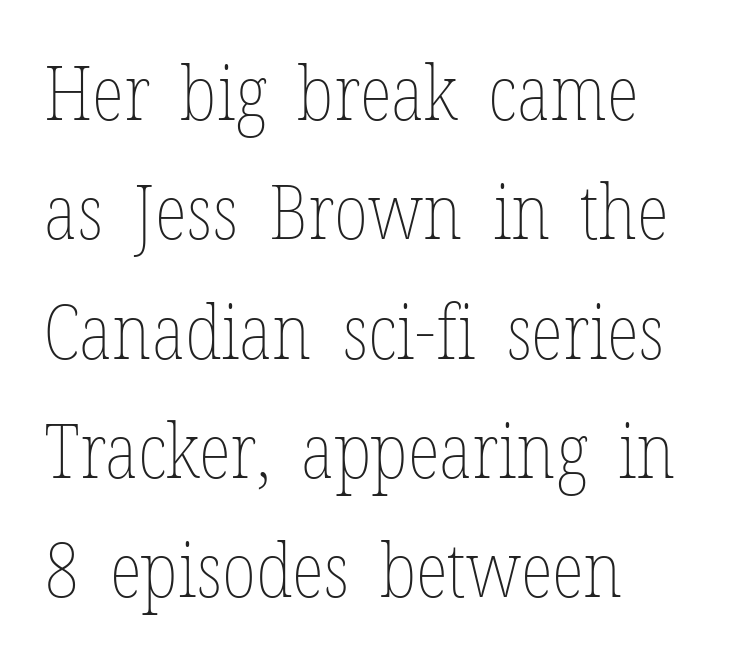
The letters advance in unequal steps, a hallmark of proportional type. Tall strokes in this sample are plumb rather than angled. Inter-character spacing is left at the font's built-in metrics. The lines in this sample share a left origin and differ only in where they stop.
